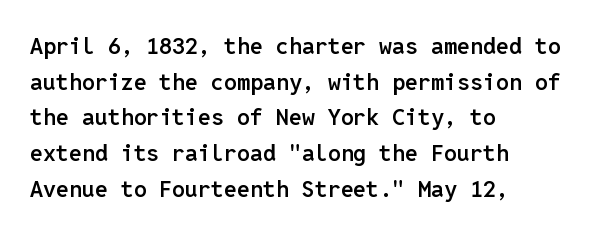
Q: Is the text bold? A: Semi-bold.
Q: Is the text italic (slanted)? A: No, it is upright.
Q: Is the text underlined? A: No.
Q: How is the paragraph aligned? A: Left-aligned.
Q: Is the spacing between letters normal or unusually wide? A: Normal.
Q: Is the spacing between lines tight, normal or loose? A: Normal.
